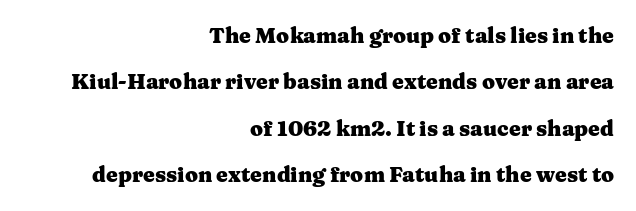
Q: Is the text bold? A: Yes.
Q: Is the text italic (slanted)? A: No, it is upright.
Q: Is the text underlined? A: No.
Q: How is the paragraph aligned? A: Right-aligned.
Q: Is the spacing between letters normal or unusually wide? A: Normal.
Q: Is the spacing between lines tight, normal or loose? A: Loose.
